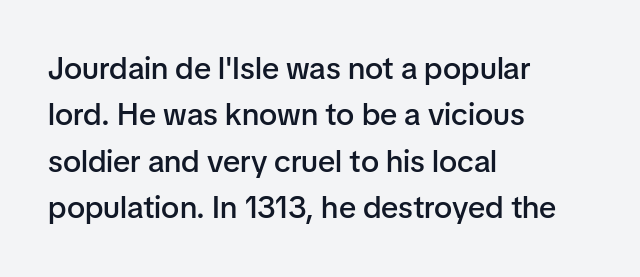
Q: Is the text bold? A: Semi-bold.
Q: Is the text italic (slanted)? A: No, it is upright.
Q: Is the typeface a serif or a sans-serif typeface? A: Sans-serif.
Q: Is the text underlined? A: No.
Q: How is the paragraph aligned? A: Left-aligned.
Q: Is the spacing between letters normal or unusually wide? A: Normal.
Q: Is the spacing between lines tight, normal or loose? A: Normal.
Q: Width (condensed, normal, or wide)? A: Normal.
Q: Stroke contrast? A: Low.
Q: x-height? A: Medium.
Q: Monospaced? A: No.
